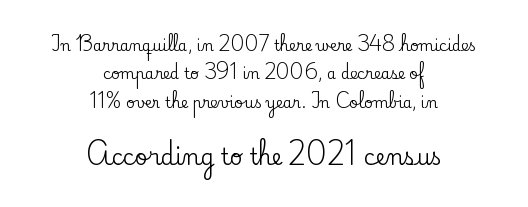
{"italic": "no", "underline": "no", "align": "center", "line_spacing_ratio": 1.89, "letter_spacing": "normal", "letter_spacing_em": 0.0, "larger_block": "second", "size_ratio": 1.47, "glyph_px": 22}
